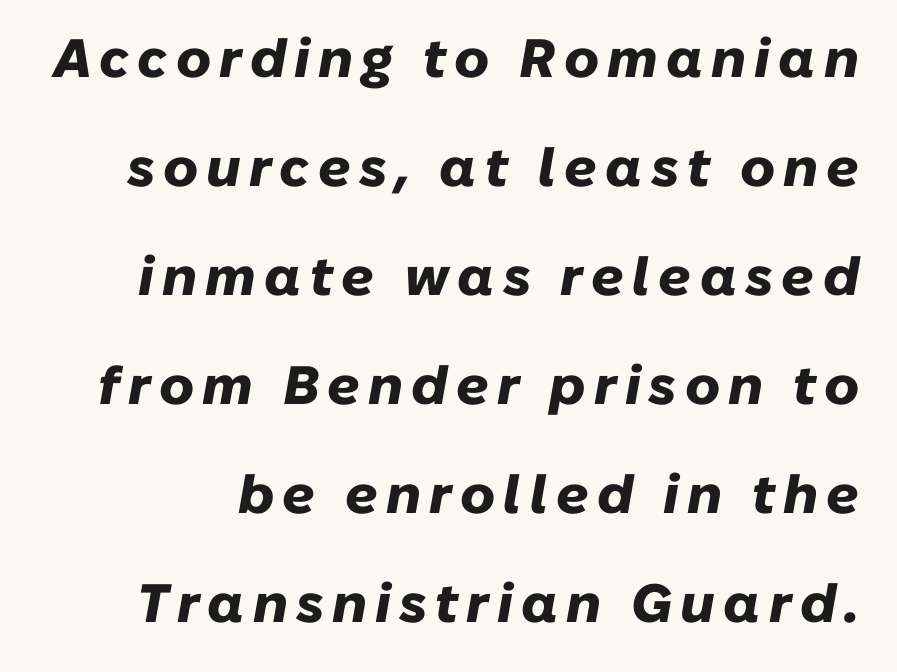
Think of a printed novel: that variable character pitch is what you see here. Quick note: underline off. The rendering applies a slant to the glyphs. How would I describe the line gaps? Wide and relaxed. What weight is shown? A full bold with thick strokes.
